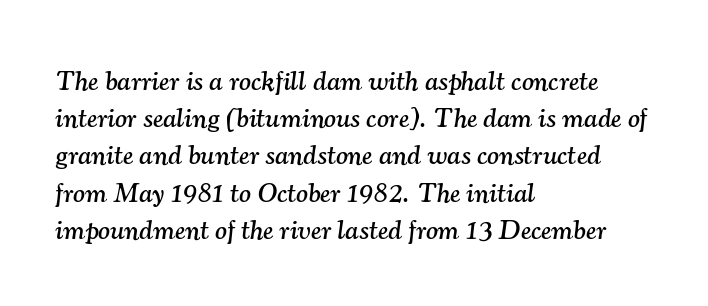
Q: Is the text italic (slanted)? A: Yes, it leans right by about 7 degrees.
Q: Is the typeface a serif or a sans-serif typeface? A: Serif.
Q: Is the text underlined? A: No.
Q: How is the paragraph aligned? A: Left-aligned.
Q: Is the spacing between letters normal or unusually wide? A: Normal.
Q: Is the spacing between lines tight, normal or loose? A: Normal.
Q: Width (condensed, normal, or wide)? A: Normal.
Q: Stroke contrast? A: Medium.
Q: x-height? A: Small.
Q: Monospaced? A: No.
